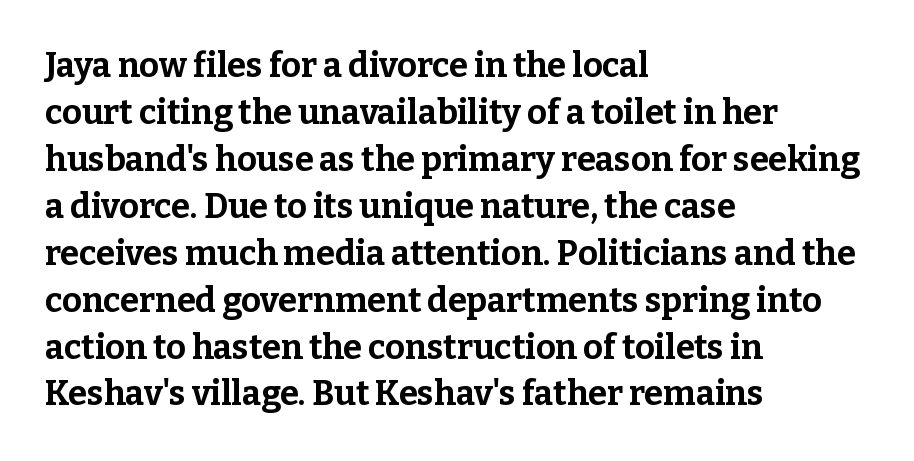
The image shows 34 px bold serif type, upright; set left-aligned, normal line spacing (1.38x), normal letter spacing, not underlined; low stroke contrast and a medium x-height.
